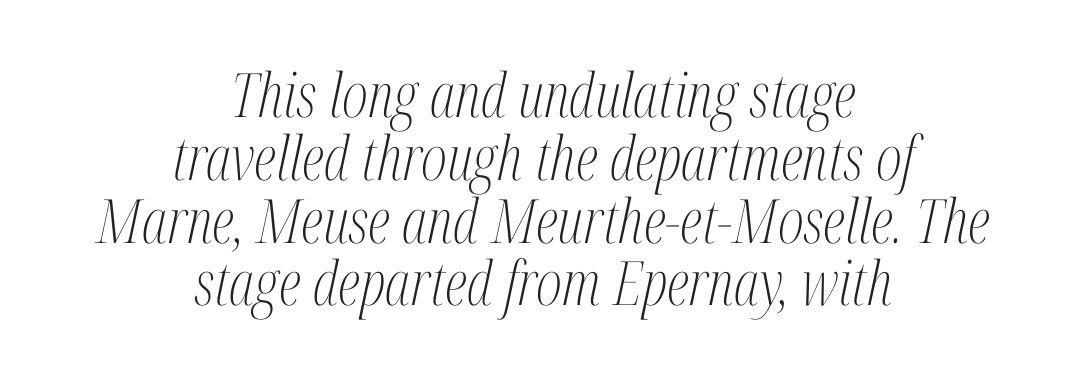
The image shows 61 px light, condensed serif type, italic (leaning right); set centered, tight line spacing (1.03x), normal letter spacing, not underlined; medium stroke contrast and a medium x-height.
